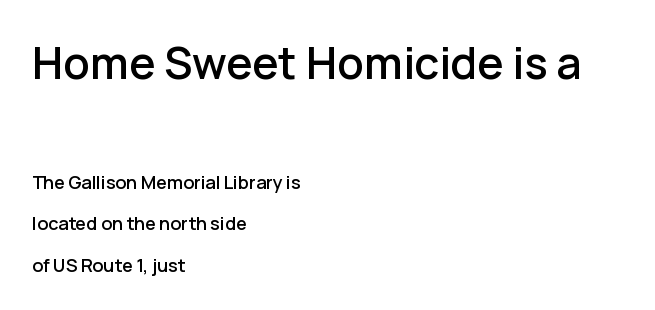
{"serif": "no", "italic": "no", "width": "normal", "stroke_contrast": "low", "x_height": "medium", "monospaced": "no", "underline": "no", "align": "left", "line_spacing": "loose", "line_spacing_ratio": 2.31, "letter_spacing": "normal", "letter_spacing_em": 0.0, "larger_block": "first", "size_ratio": 2.44, "glyph_px": 44}
